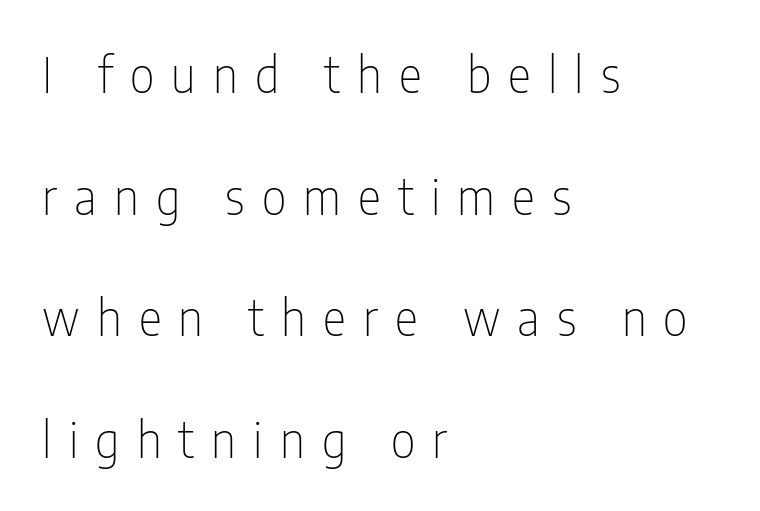
Nobody drew a line under any word here. This sample uses a sans-serif face. In terms of leading, this rendering errs on the spacious side. Designer's note — italics off, roman on. The tracking jumps out immediately: characters are airy and widely separated. Horizontal alignment here is leftward, the default for most running prose.
